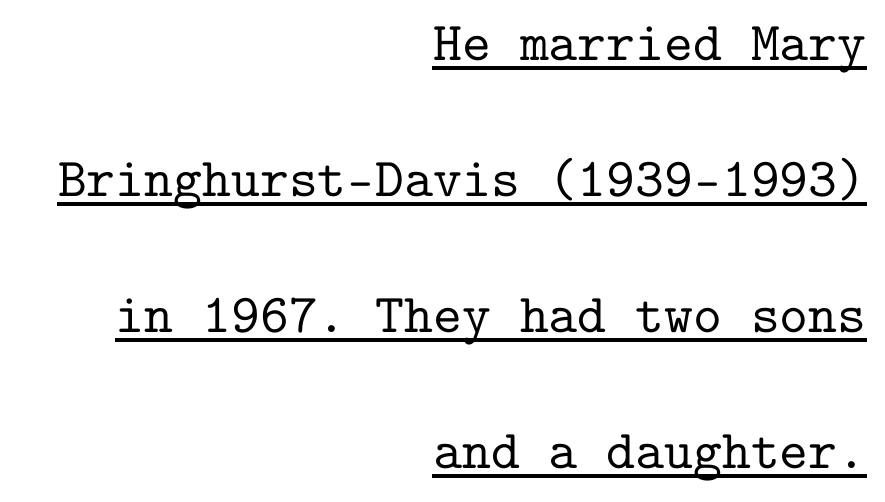
{"serif": "yes", "italic": "no", "width": "normal", "stroke_contrast": "low", "x_height": "medium", "monospaced": "yes", "underline": "yes", "align": "right", "line_spacing": "loose", "line_spacing_ratio": 2.47, "letter_spacing": "normal", "letter_spacing_em": 0.0, "glyph_px": 55}
